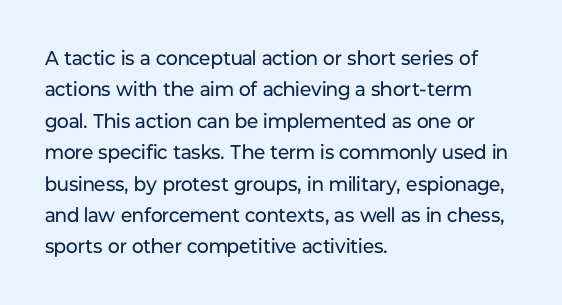
The image shows 20 px text type, upright; set left-aligned, normal line spacing (1.57x), normal letter spacing, not underlined.
